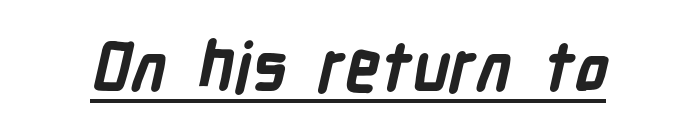
{"serif": "no", "bold": "yes", "weight": "bold", "width": "condensed", "stroke_contrast": "low", "x_height": "medium", "monospaced": "no", "underline": "yes", "letter_spacing": "normal", "letter_spacing_em": 0.0, "glyph_px": 68}
